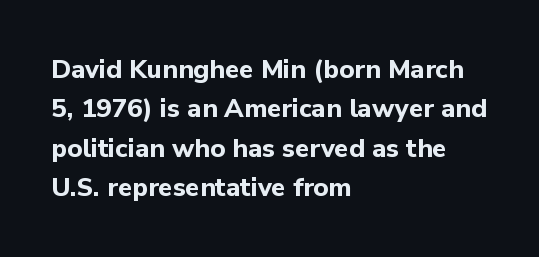
The image shows 26 px bold type, upright; set left-aligned, normal line spacing (1.51x), normal letter spacing, not underlined.
